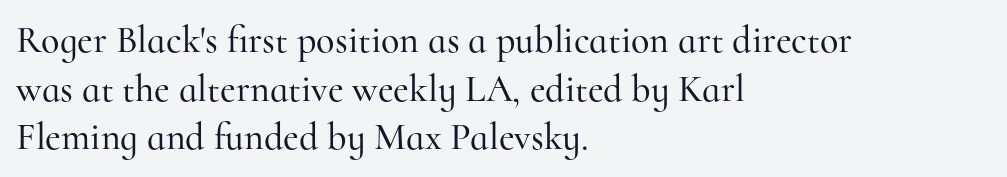
Q: Is the text italic (slanted)? A: No, it is upright.
Q: Is the typeface a serif or a sans-serif typeface? A: Serif.
Q: Is the text underlined? A: No.
Q: How is the paragraph aligned? A: Left-aligned.
Q: Is the spacing between letters normal or unusually wide? A: Normal.
Q: Is the spacing between lines tight, normal or loose? A: Normal.
Q: Width (condensed, normal, or wide)? A: Normal.
Q: Stroke contrast? A: High.
Q: x-height? A: Small.
Q: Monospaced? A: No.
